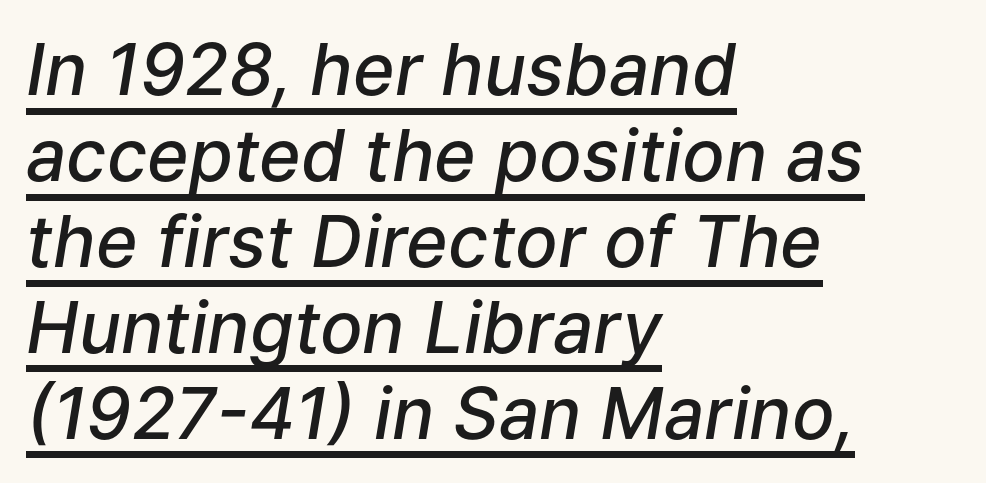
Varying glyph widths throughout — classic text-font behaviour. This is oblique type, the kind used for emphasis or titles. Each line starts at the same left margin while the right side varies. Beneath each row of characters lies a ruled line. Bold? Not quite — semibold, heavier than regular but stopping short. Glyph-to-glyph distance matches everyday printed text.
